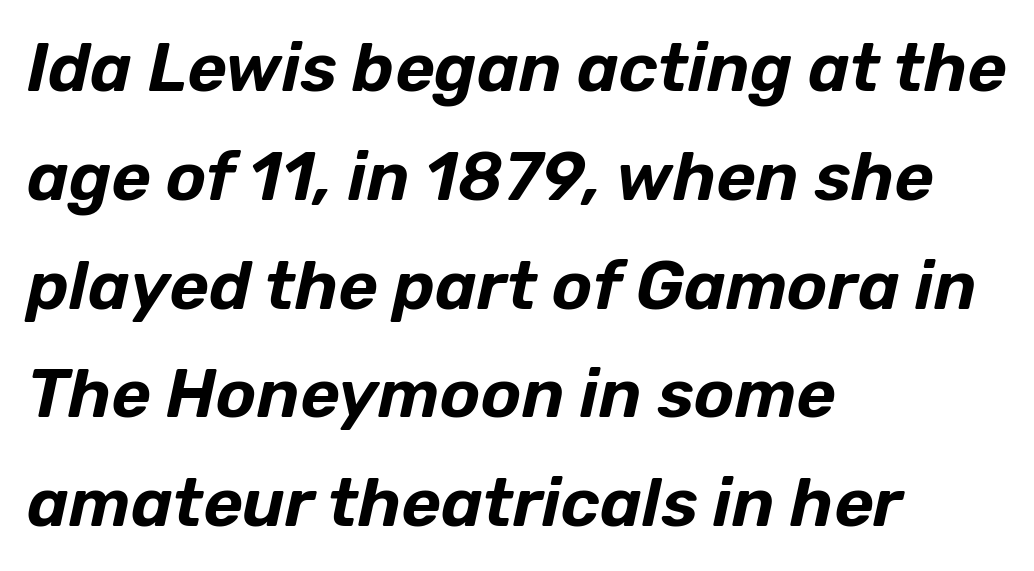
It's the slanting kind of type. What stands out about the letter spacing? Nothing — it is the standard amount. The face used here is proportionally spaced, like ordinary book or web type. Teacher's note: observe the even left margin — that is flush-left alignment. Summary of vertical rhythm: regular, with standard interline spacing. Descenders are the only things crossing below the line.
